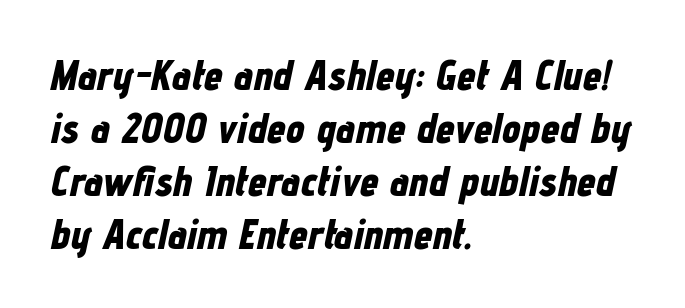
Q: Is the text bold? A: Yes.
Q: Is the text italic (slanted)? A: Yes, it leans right by about 12 degrees.
Q: Is the text underlined? A: No.
Q: How is the paragraph aligned? A: Left-aligned.
Q: Is the spacing between letters normal or unusually wide? A: Normal.
Q: Is the spacing between lines tight, normal or loose? A: Normal.
Q: Width (condensed, normal, or wide)? A: Condensed.
Q: Stroke contrast? A: Low.
Q: x-height? A: Medium.
Q: Monospaced? A: No.
